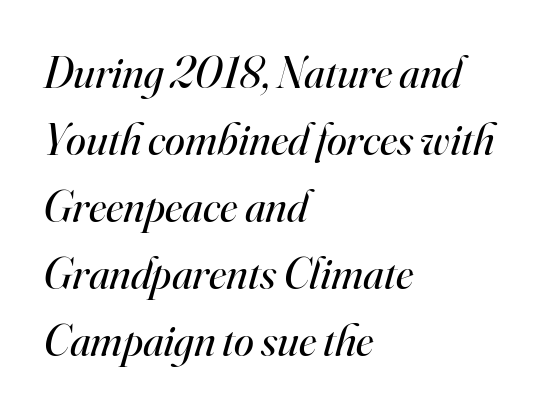
Q: Is the text bold? A: No.
Q: Is the text italic (slanted)? A: Yes, it leans right by about 16 degrees.
Q: Is the typeface a serif or a sans-serif typeface? A: Serif.
Q: Is the text underlined? A: No.
Q: How is the paragraph aligned? A: Left-aligned.
Q: Is the spacing between letters normal or unusually wide? A: Normal.
Q: Is the spacing between lines tight, normal or loose? A: Normal.
Q: Width (condensed, normal, or wide)? A: Normal.
Q: Stroke contrast? A: High.
Q: x-height? A: Small.
Q: Monospaced? A: No.
